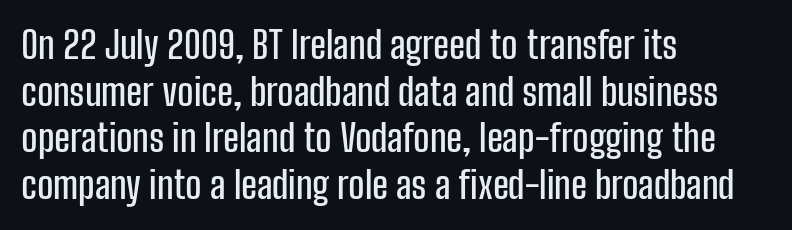
Q: Is the text italic (slanted)? A: No, it is upright.
Q: Is the typeface a serif or a sans-serif typeface? A: Sans-serif.
Q: Is the text underlined? A: No.
Q: How is the paragraph aligned? A: Left-aligned.
Q: Is the spacing between letters normal or unusually wide? A: Normal.
Q: Width (condensed, normal, or wide)? A: Condensed.
Q: Stroke contrast? A: Low.
Q: x-height? A: Medium.
Q: Monospaced? A: No.
